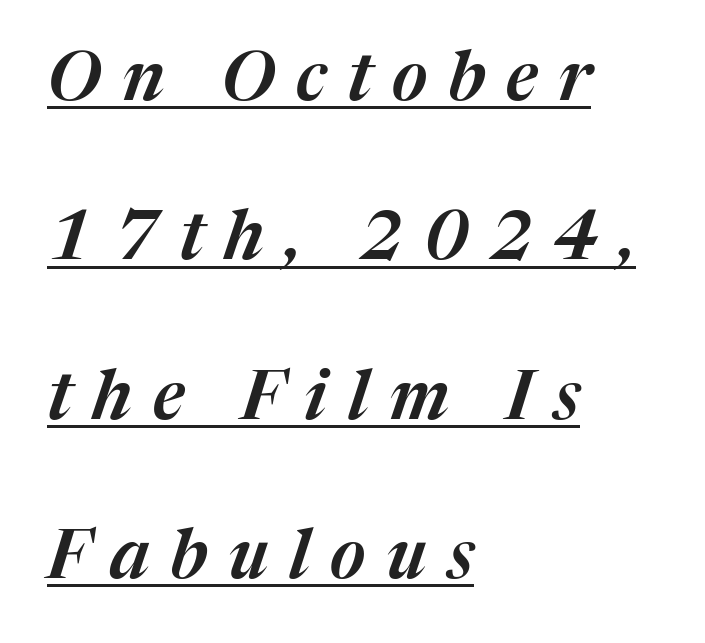
The image shows 69 px text type, italic (leaning right); set left-aligned, loose line spacing (2.31x), unusually wide letter spacing (+0.3 em), underlined; medium stroke contrast and a medium x-height.
